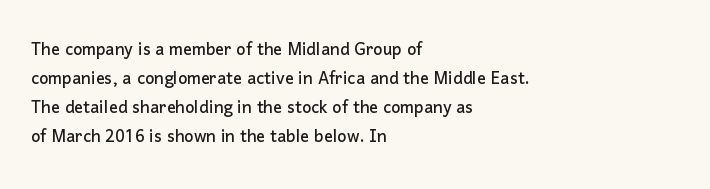
{"italic": "no", "underline": "no", "align": "left", "line_spacing": "normal", "line_spacing_ratio": 1.32, "letter_spacing": "normal", "letter_spacing_em": 0.0, "glyph_px": 22}
